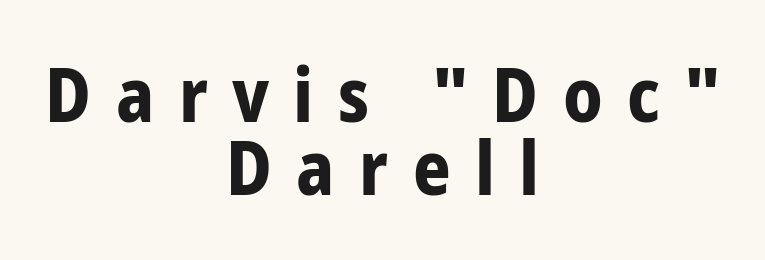
{"serif": "no", "italic": "no", "bold": "yes", "weight": "bold", "width": "condensed", "stroke_contrast": "low", "x_height": "medium", "monospaced": "no", "underline": "no", "align": "center", "line_spacing": "tight", "line_spacing_ratio": 0.99, "letter_spacing": "wide", "letter_spacing_em": 0.33, "glyph_px": 74}
